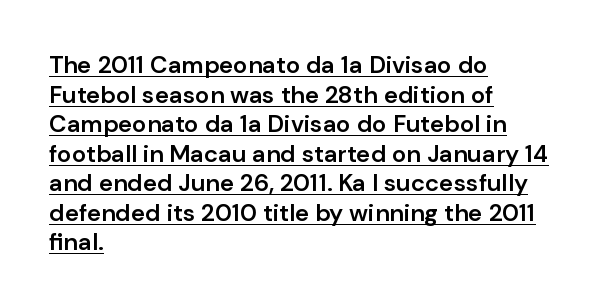
Q: Is the text bold? A: Semi-bold.
Q: Is the text italic (slanted)? A: No, it is upright.
Q: Is the text underlined? A: Yes.
Q: How is the paragraph aligned? A: Left-aligned.
Q: Is the spacing between letters normal or unusually wide? A: Normal.
